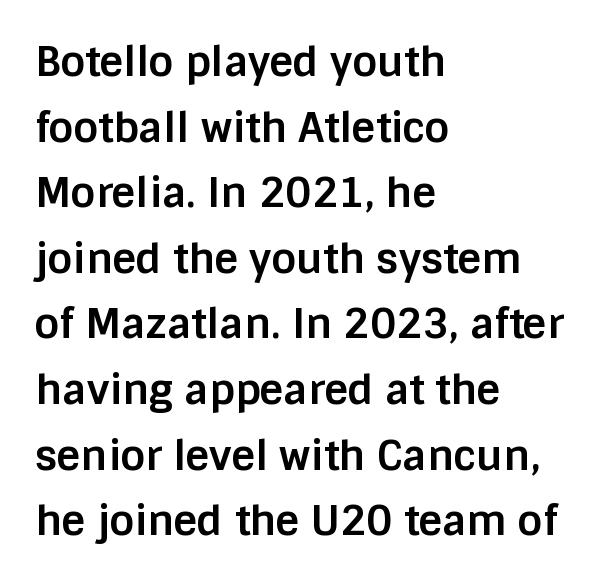
{"serif": "no", "italic": "no", "bold": "yes", "weight": "bold", "width": "normal", "stroke_contrast": "low", "x_height": "large", "monospaced": "no", "underline": "no", "align": "left", "line_spacing": "normal", "line_spacing_ratio": 1.6, "letter_spacing": "normal", "letter_spacing_em": 0.0, "glyph_px": 41}
